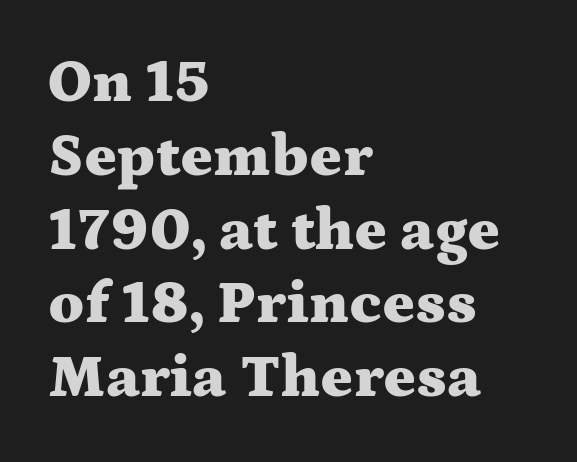
This rendering uses left alignment, leaving the right contour irregular. Look at the bottom of the vertical strokes: they flare into serifs here. A roman cut, with each character standing at attention. The horizontal fit of the characters is conventional and even.
